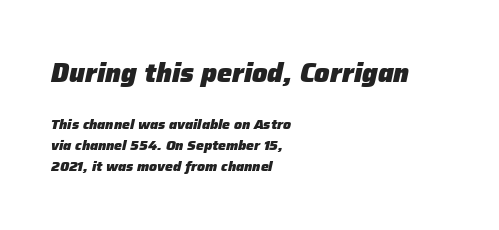
The image shows 27 px bold type, italic (leaning right); set left-aligned, normal line spacing (1.5x), normal letter spacing, not underlined; the first (top) block is 1.93x larger.
